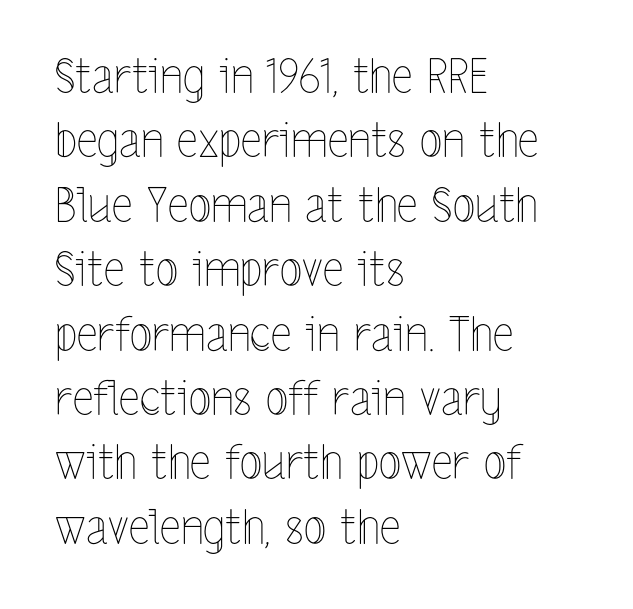
{"italic": "no", "bold": "no", "weight": "thin", "width": "condensed", "x_height": "medium", "monospaced": "no", "underline": "no", "align": "left", "line_spacing": "normal", "line_spacing_ratio": 1.37, "letter_spacing": "normal", "letter_spacing_em": 0.0, "glyph_px": 47}
